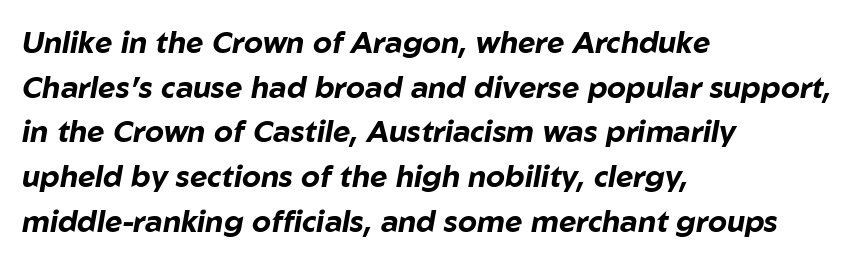
The designer left line spacing at the default. Caption: multi-line text, flush left, ragged right. The rendering keeps characters at their native spacing. Looks like regular typesetting: each glyph gets only the width it needs.
